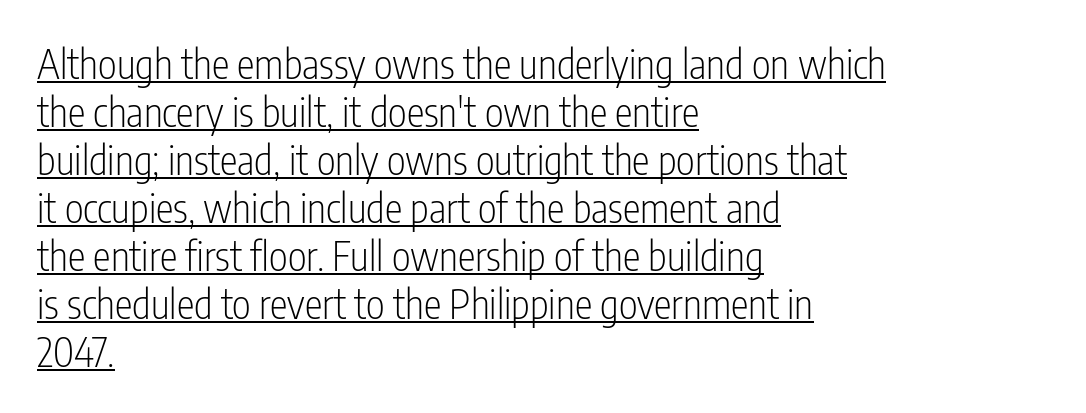
The image shows 40 px light, condensed sans-serif type, upright; set left-aligned, line spacing 1.2x, normal letter spacing, underlined; low stroke contrast and a medium x-height.
